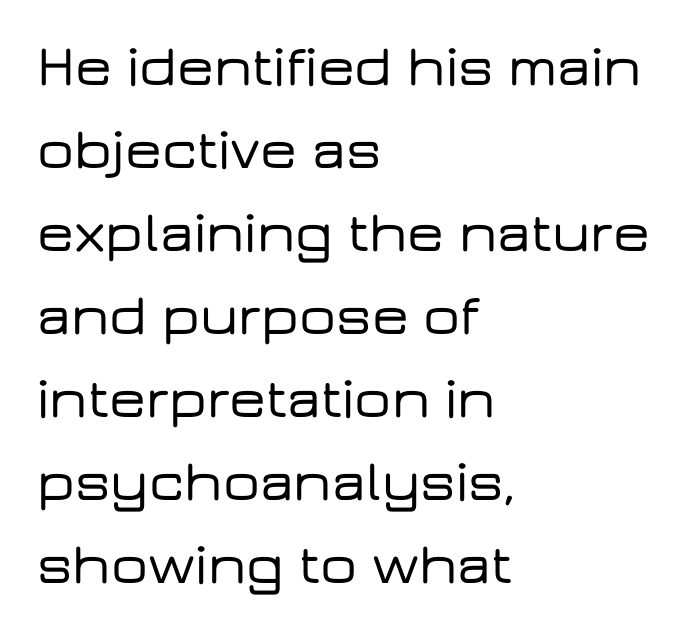
{"serif": "no", "italic": "no", "width": "wide", "stroke_contrast": "low", "x_height": "medium", "monospaced": "no", "underline": "no", "align": "left", "line_spacing": "normal", "line_spacing_ratio": 1.43, "letter_spacing": "normal", "letter_spacing_em": 0.0, "glyph_px": 58}
